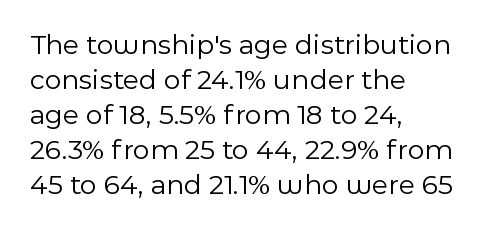
{"serif": "no", "italic": "no", "bold": "no", "weight": "light", "width": "normal", "x_height": "medium", "monospaced": "no", "underline": "no", "align": "left", "line_spacing_ratio": 1.21, "letter_spacing": "normal", "letter_spacing_em": 0.0, "glyph_px": 29}
